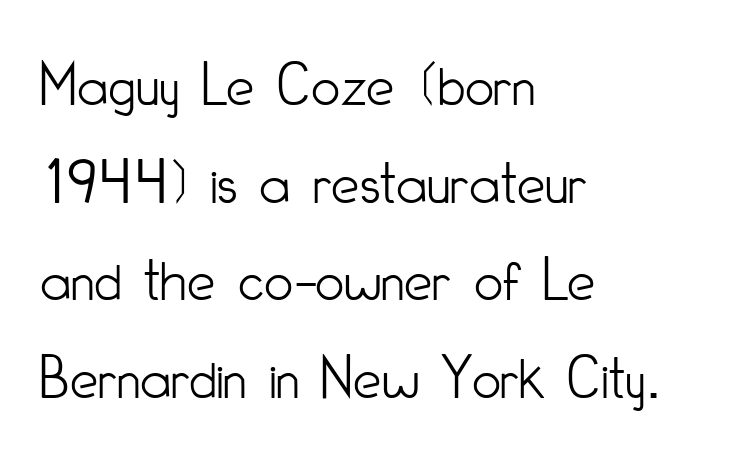
The image shows 63 px light, condensed sans-serif type, upright; set left-aligned, normal line spacing (1.55x), normal letter spacing, not underlined; low stroke contrast and a small x-height.
